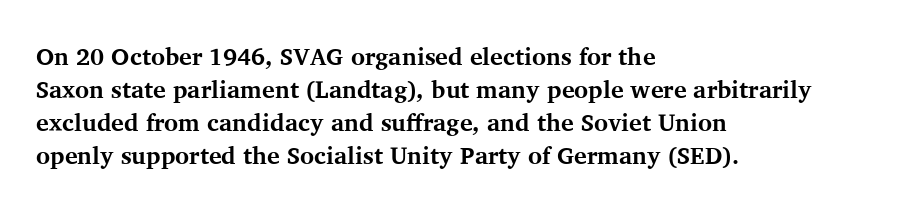
These lines keep a tight, regular rhythm from letter to letter. Heavy-handed strokes throughout: this text is bold. A normal amount of white space separates one row of letters from the next. The font's upright variant was chosen for this text. The string is rendered with underlining switched off. Which margin do the lines hug? The left one — the right edge is uneven.
